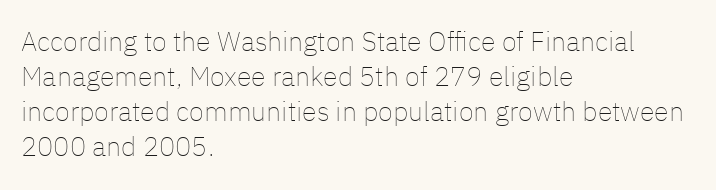
The image shows 27 px text type, upright; set left-aligned, normal line spacing (1.3x), normal letter spacing, not underlined.
